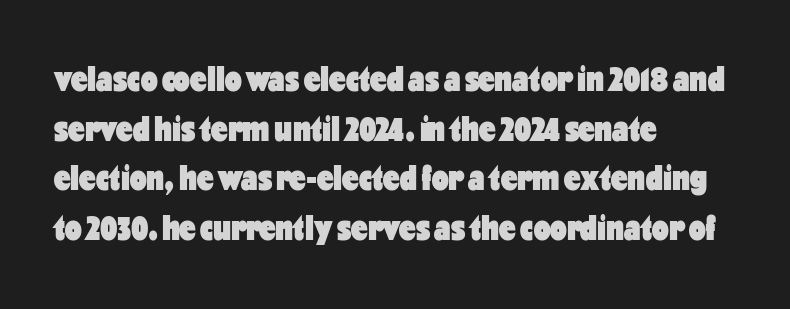
The image shows 37 px heavy, condensed sans-serif type, upright; set left-aligned, normal line spacing (1.34x), normal letter spacing, not underlined; low stroke contrast and a medium x-height.
